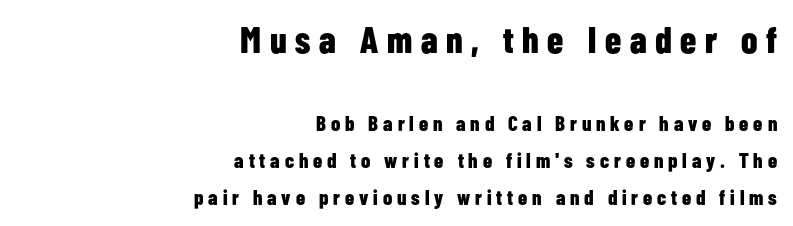
Think of a printed novel: that variable character pitch is what you see here. These two chunks differ in scale, with the top chunk taking the larger measure. These lines carry a lot of weight — the face is fully bold. Reading down the block, your eye finds every line finishing at a fixed right position. Notice how the stems are strictly vertical — no italics here.
